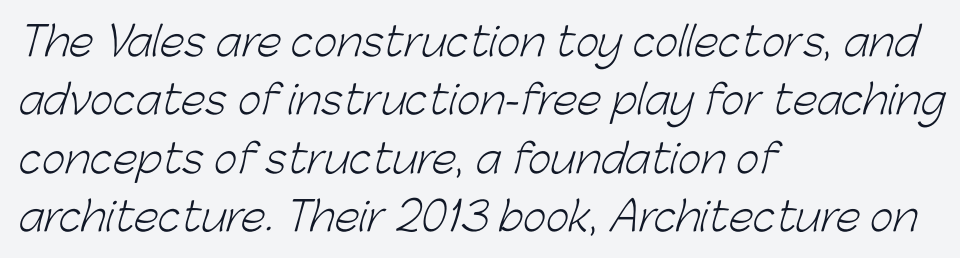
The image shows 40 px light sans-serif type; set left-aligned, normal line spacing (1.46x), normal letter spacing, not underlined; low stroke contrast and a medium x-height.
